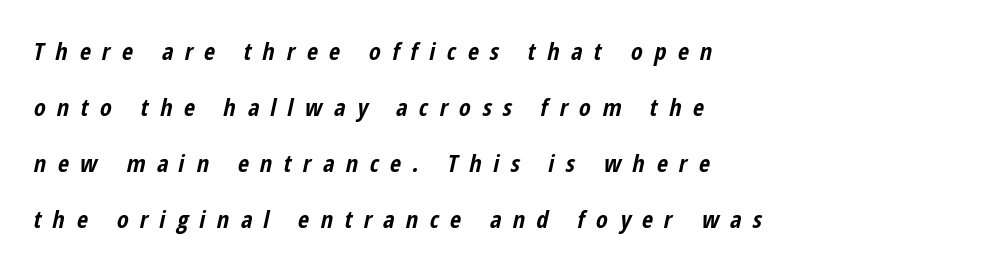
{"italic": "yes", "lean": "right", "slant_degrees": 12, "bold": "yes", "underline": "no", "align": "left", "line_spacing": "loose", "line_spacing_ratio": 2.33, "letter_spacing": "wide", "letter_spacing_em": 0.48, "glyph_px": 24}
